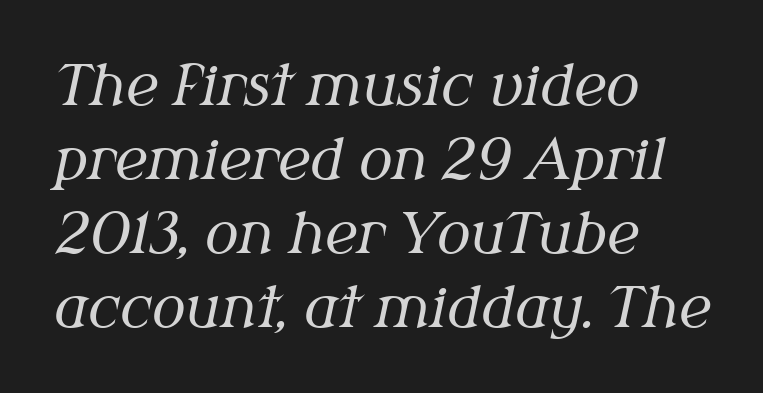
Q: Is the text bold? A: No.
Q: Is the text italic (slanted)? A: Yes, it leans right by about 12 degrees.
Q: Is the typeface a serif or a sans-serif typeface? A: Serif.
Q: Is the text underlined? A: No.
Q: How is the paragraph aligned? A: Left-aligned.
Q: Is the spacing between letters normal or unusually wide? A: Normal.
Q: Is the spacing between lines tight, normal or loose? A: Normal.
Q: Width (condensed, normal, or wide)? A: Normal.
Q: Stroke contrast? A: Medium.
Q: x-height? A: Medium.
Q: Monospaced? A: No.
